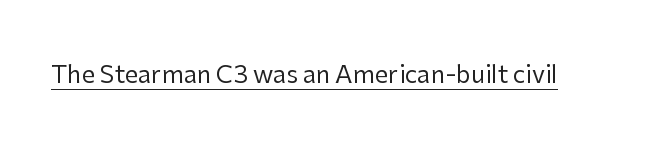
The image shows 24 px text type, upright; set normal letter spacing, underlined.
